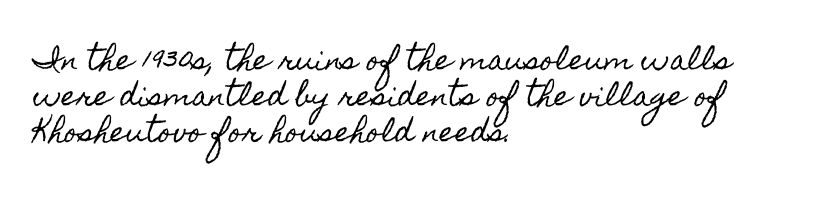
{"underline": "no", "align": "left", "line_spacing": "normal", "line_spacing_ratio": 1.34, "letter_spacing": "normal", "letter_spacing_em": 0.0, "glyph_px": 27}
